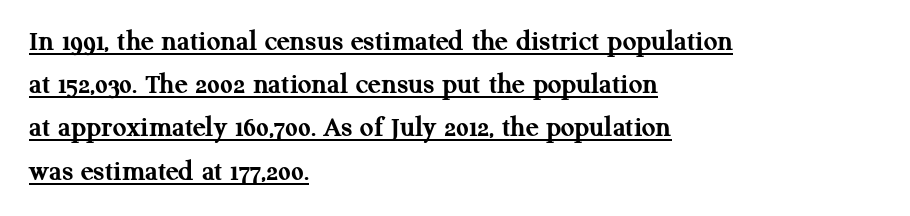
This rendering features underlined lettering. The letters carry serifs — small finishing strokes at the ends of their stems. Characters follow at the spacing the type designer built in. Compared with a centered layout, this one pins lines to the left instead. This sample uses an upright cut, with every glyph sitting square on the baseline. What weight is shown? A full bold with thick strokes.
